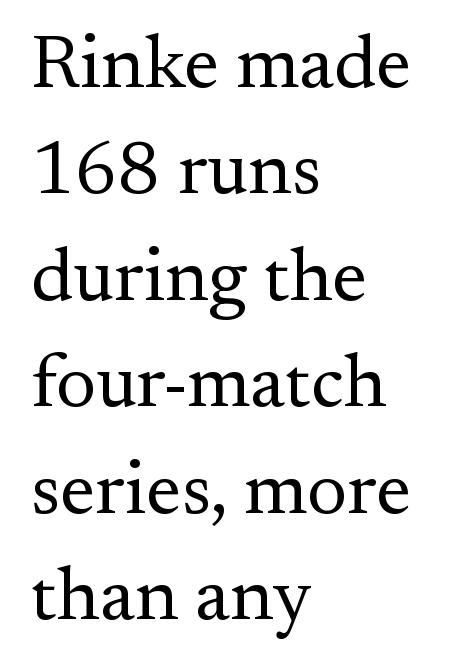
{"serif": "yes", "italic": "no", "bold": "no", "weight": "regular", "width": "normal", "stroke_contrast": "medium", "x_height": "small", "monospaced": "no", "underline": "no", "align": "left", "line_spacing": "normal", "line_spacing_ratio": 1.4, "letter_spacing": "normal", "letter_spacing_em": 0.0, "glyph_px": 76}
